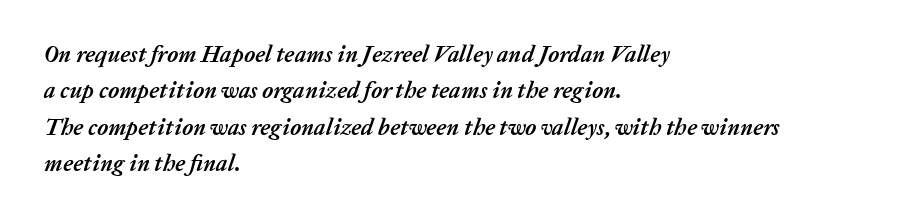
Q: Is the text bold? A: Yes.
Q: Is the text italic (slanted)? A: Yes, it leans right by about 20 degrees.
Q: Is the text underlined? A: No.
Q: How is the paragraph aligned? A: Left-aligned.
Q: Is the spacing between letters normal or unusually wide? A: Normal.
Q: Is the spacing between lines tight, normal or loose? A: Normal.
